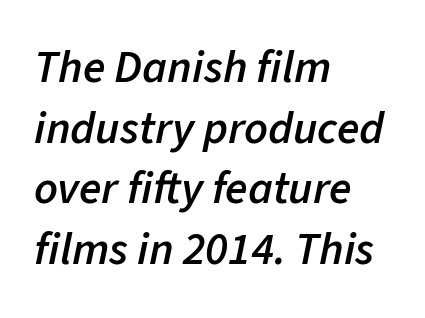
Q: Is the text bold? A: Semi-bold.
Q: Is the text italic (slanted)? A: Yes, it leans right by about 11 degrees.
Q: Is the text underlined? A: No.
Q: How is the paragraph aligned? A: Left-aligned.
Q: Is the spacing between letters normal or unusually wide? A: Normal.
Q: Is the spacing between lines tight, normal or loose? A: Normal.
Q: Width (condensed, normal, or wide)? A: Normal.
Q: Stroke contrast? A: Low.
Q: x-height? A: Medium.
Q: Monospaced? A: No.
